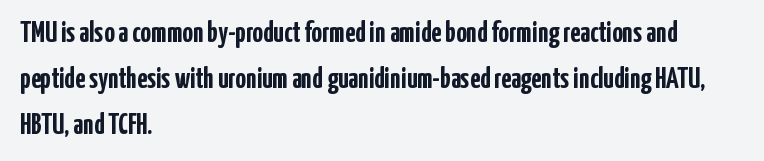
The image shows 29 px semibold, condensed sans-serif type, upright; set left-aligned, normal line spacing (1.59x), normal letter spacing, not underlined; low stroke contrast and a medium x-height.
